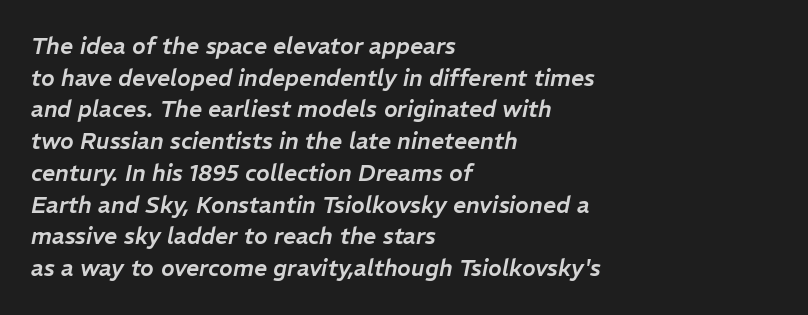
{"italic": "yes", "lean": "right", "slant_degrees": 11, "underline": "no", "align": "left", "line_spacing": "normal", "line_spacing_ratio": 1.38, "letter_spacing": "normal", "letter_spacing_em": 0.0, "glyph_px": 23}
